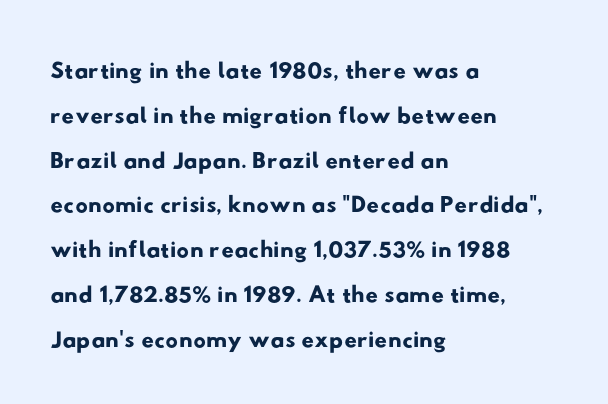
Q: Is the typeface a serif or a sans-serif typeface? A: Sans-serif.
Q: Is the text underlined? A: No.
Q: How is the paragraph aligned? A: Left-aligned.
Q: Is the spacing between letters normal or unusually wide? A: Normal.
Q: Is the spacing between lines tight, normal or loose? A: Normal.
Q: Width (condensed, normal, or wide)? A: Wide.
Q: Stroke contrast? A: Low.
Q: x-height? A: Small.
Q: Monospaced? A: No.
